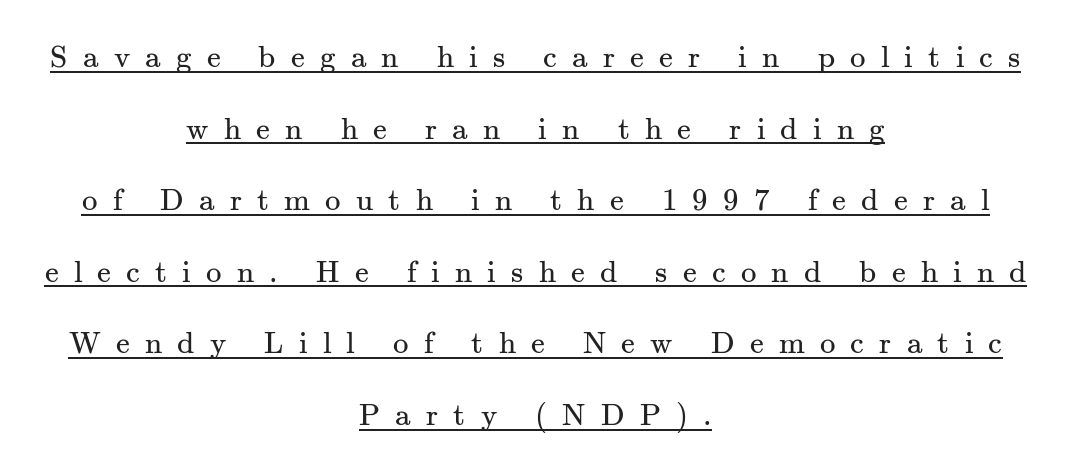
The image shows 31 px regular-weight serif type, upright; set centered, loose line spacing (2.31x), unusually wide letter spacing (+0.49 em), underlined; medium stroke contrast and a small x-height.
